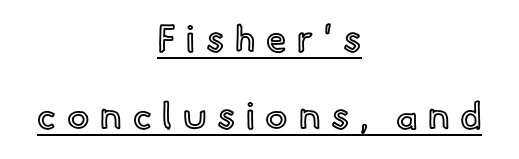
If you measured baseline to baseline, you'd find a long distance. The face used here appears with an underline applied. The letters advance in unequal steps, a hallmark of proportional type. The line texture is sparse and dotted thanks to wide tracking. One-word summary of the alignment: center.
